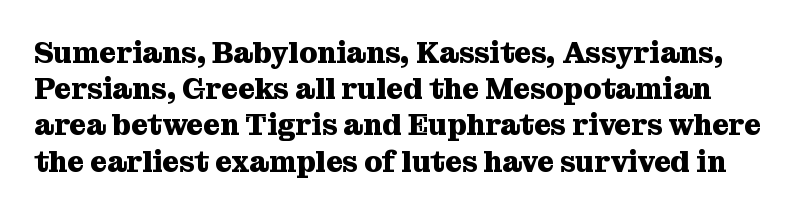
{"serif": "yes", "italic": "no", "bold": "yes", "weight": "heavy", "width": "normal", "stroke_contrast": "medium", "x_height": "medium", "monospaced": "no", "underline": "no", "line_spacing": "normal", "line_spacing_ratio": 1.25, "letter_spacing": "normal", "letter_spacing_em": 0.0, "glyph_px": 29}
